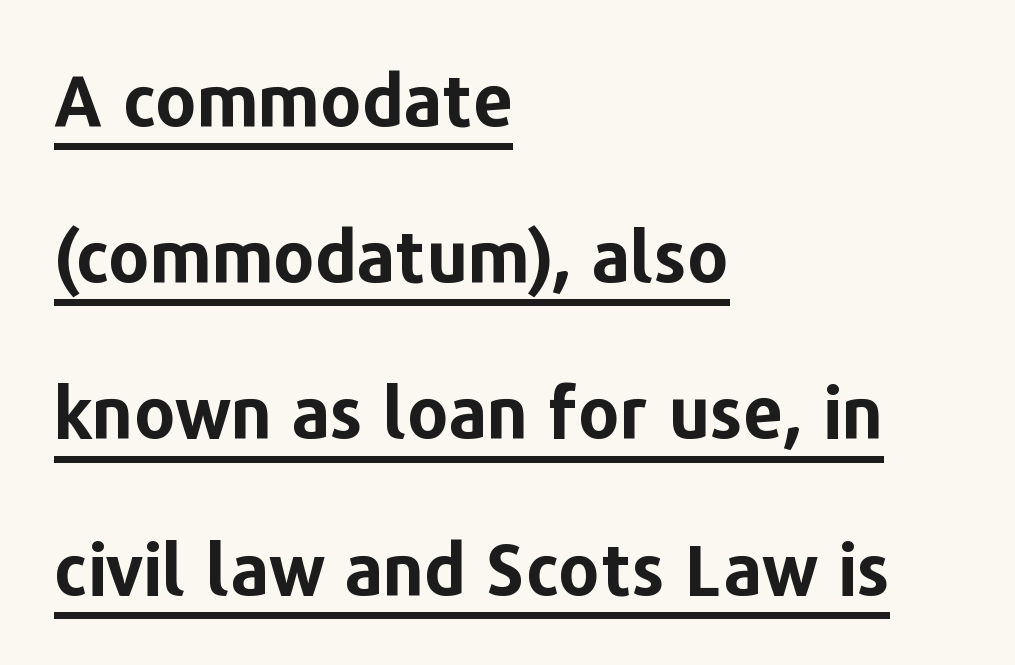
Q: Is the text bold? A: Yes.
Q: Is the text italic (slanted)? A: No, it is upright.
Q: Is the typeface a serif or a sans-serif typeface? A: Sans-serif.
Q: Is the text underlined? A: Yes.
Q: How is the paragraph aligned? A: Left-aligned.
Q: Is the spacing between letters normal or unusually wide? A: Normal.
Q: Is the spacing between lines tight, normal or loose? A: Loose.
Q: Width (condensed, normal, or wide)? A: Normal.
Q: Stroke contrast? A: Low.
Q: x-height? A: Medium.
Q: Monospaced? A: No.
